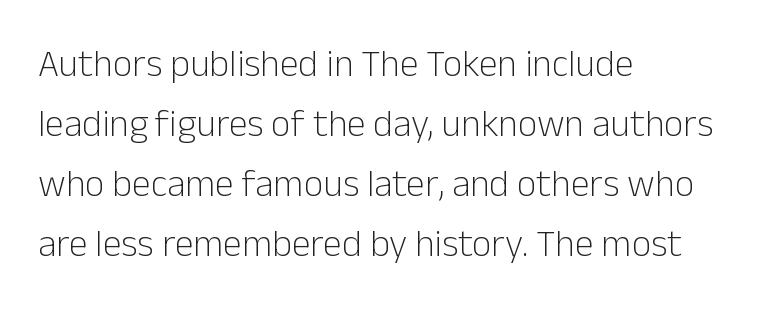
Plain, unruled lines of type. Serif or sans? Sans — the stroke terminals are bare. You could not count columns in this text — the font is proportionally spaced. The line-height multiplier appears to be the usual default.
